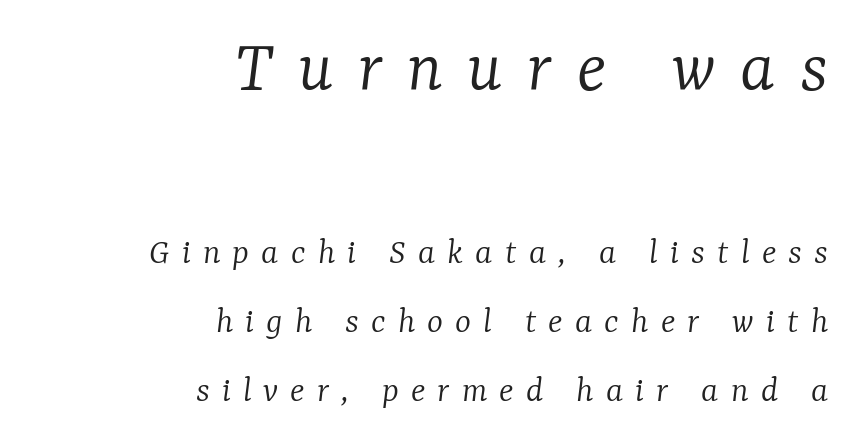
Rule under the text: the space is simply empty. Inter-character spacing is expanded well beyond the font's built-in metrics. Italic: yes, the glyphs are oblique. A student would call this right alignment; a typographer would say flush right, rag left.
